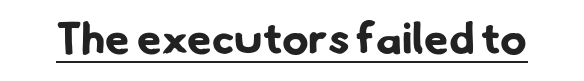
Q: Is the text bold? A: Yes.
Q: Is the typeface a serif or a sans-serif typeface? A: Sans-serif.
Q: Is the text underlined? A: Yes.
Q: Is the spacing between letters normal or unusually wide? A: Normal.
Q: Width (condensed, normal, or wide)? A: Normal.
Q: Stroke contrast? A: Low.
Q: x-height? A: Small.
Q: Monospaced? A: No.
